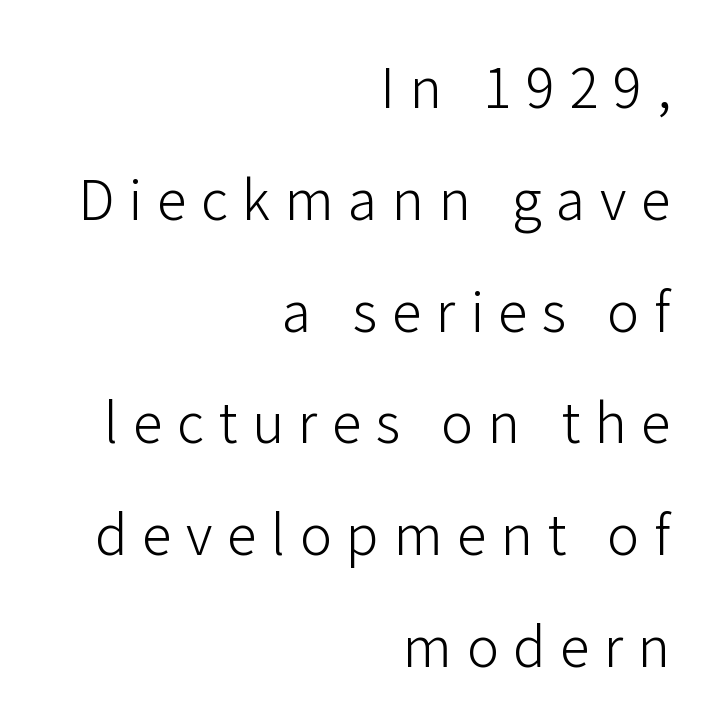
Letterform terminals end flat and unadorned throughout the passage. This sample uses expanded letter spacing, leaving extra air between glyphs. Nothing heavy about these letters — not bold at all. The lines in this sample share a right terminus and differ only in where they begin.
